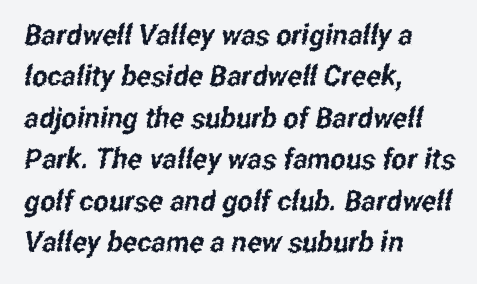
Q: Is the typeface a serif or a sans-serif typeface? A: Sans-serif.
Q: Is the text underlined? A: No.
Q: How is the paragraph aligned? A: Left-aligned.
Q: Is the spacing between letters normal or unusually wide? A: Normal.
Q: Is the spacing between lines tight, normal or loose? A: Normal.
Q: Width (condensed, normal, or wide)? A: Condensed.
Q: Stroke contrast? A: Low.
Q: x-height? A: Medium.
Q: Monospaced? A: No.
